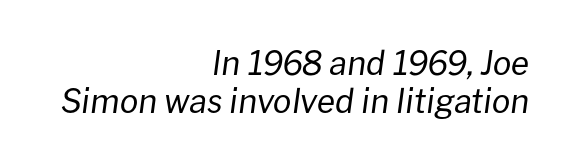
Successive baselines arrive quickly, one right under another. Check the space under the baseline: it is left empty. Counters stay open thanks to moderate or lighter strokes. A flush-right, rag-left setting is used for this passage.
